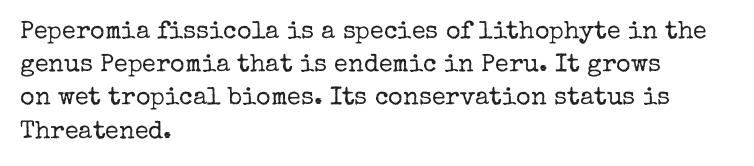
These lines sit exactly where default settings would place them. Decoration check: the copy has no underline. The typeface has the unassuming heft of standard copy or less. Horizontal alignment here is leftward, the default for most running prose.
